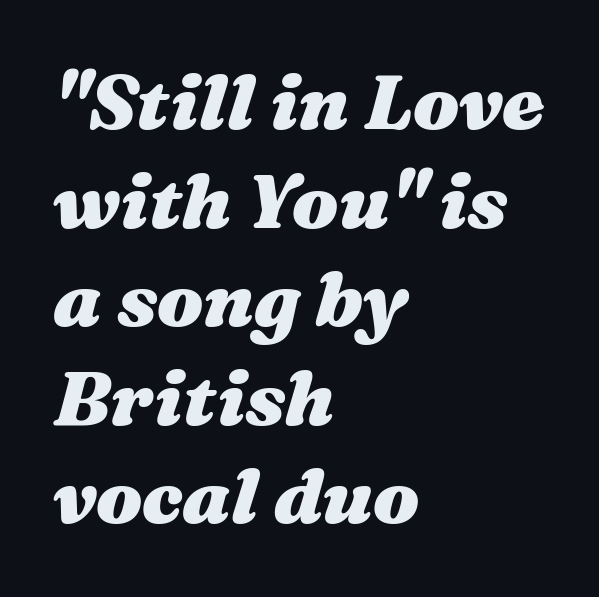
The image shows 77 px heavy, wide type, italic (leaning right); set left-aligned, normal line spacing (1.28x), normal letter spacing, not underlined; medium stroke contrast and a medium x-height.
